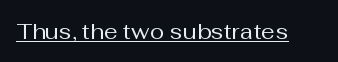
The image shows 22 px text type, upright; set normal letter spacing, underlined.
